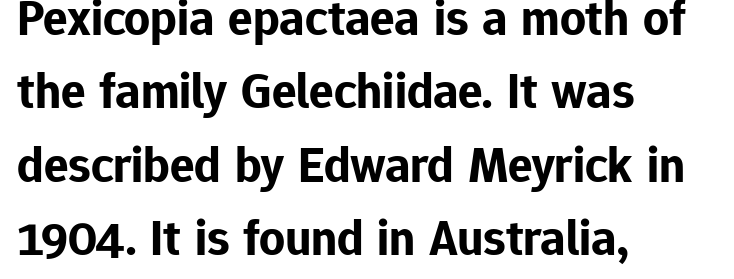
Q: Is the text bold? A: Yes.
Q: Is the text italic (slanted)? A: No, it is upright.
Q: Is the typeface a serif or a sans-serif typeface? A: Sans-serif.
Q: Is the text underlined? A: No.
Q: How is the paragraph aligned? A: Left-aligned.
Q: Is the spacing between letters normal or unusually wide? A: Normal.
Q: Is the spacing between lines tight, normal or loose? A: Normal.
Q: Width (condensed, normal, or wide)? A: Normal.
Q: Stroke contrast? A: Low.
Q: x-height? A: Medium.
Q: Monospaced? A: No.
